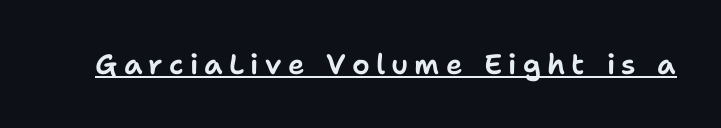
Q: Is the text italic (slanted)? A: No, it is upright.
Q: Is the typeface a serif or a sans-serif typeface? A: Sans-serif.
Q: Is the text underlined? A: Yes.
Q: Is the spacing between letters normal or unusually wide? A: Unusually wide.
Q: Width (condensed, normal, or wide)? A: Normal.
Q: Stroke contrast? A: Low.
Q: x-height? A: Medium.
Q: Monospaced? A: No.
